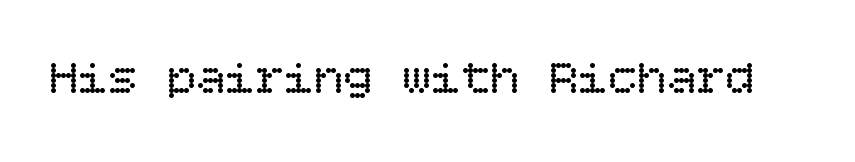
{"italic": "no", "bold": "no", "weight": "regular", "width": "normal", "stroke_contrast": "low", "x_height": "large", "underline": "no", "letter_spacing": "normal", "letter_spacing_em": 0.0, "glyph_px": 49}
